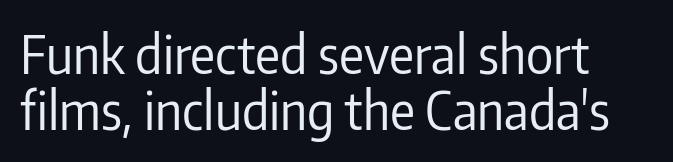
Q: Is the text bold? A: No.
Q: Is the text italic (slanted)? A: No, it is upright.
Q: Is the typeface a serif or a sans-serif typeface? A: Sans-serif.
Q: Is the text underlined? A: No.
Q: How is the paragraph aligned? A: Left-aligned.
Q: Is the spacing between letters normal or unusually wide? A: Normal.
Q: Is the spacing between lines tight, normal or loose? A: Tight.
Q: Width (condensed, normal, or wide)? A: Condensed.
Q: Stroke contrast? A: Low.
Q: x-height? A: Medium.
Q: Monospaced? A: No.
